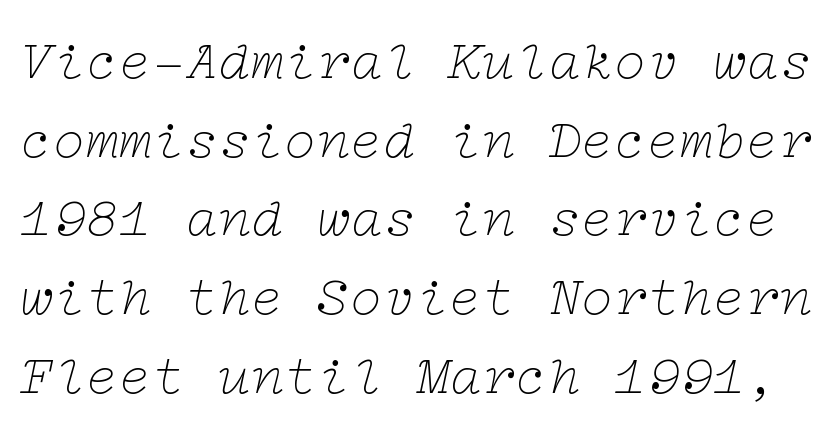
Q: Is the text bold? A: No.
Q: Is the text italic (slanted)? A: Yes, it leans right by about 12 degrees.
Q: Is the typeface a serif or a sans-serif typeface? A: Serif.
Q: Is the text underlined? A: No.
Q: Is the spacing between letters normal or unusually wide? A: Normal.
Q: Is the spacing between lines tight, normal or loose? A: Normal.
Q: Width (condensed, normal, or wide)? A: Wide.
Q: Stroke contrast? A: Low.
Q: x-height? A: Medium.
